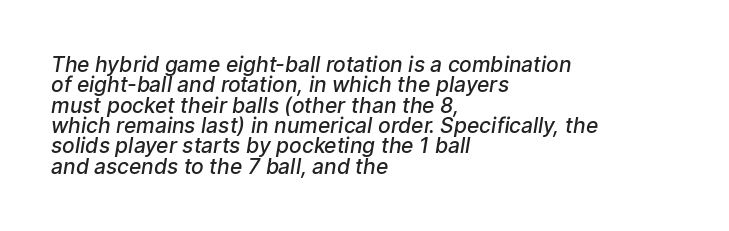
The image shows 21 px text type; set left-aligned, tight line spacing (0.97x), normal letter spacing, not underlined.
